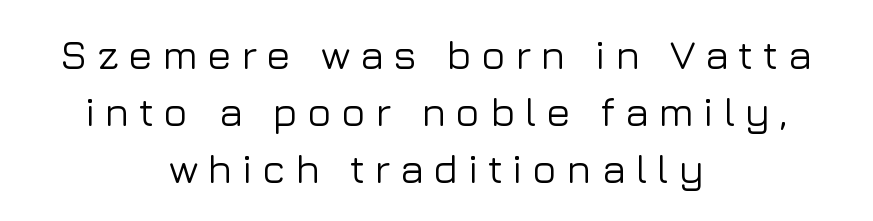
The image shows 41 px sans-serif type, upright; set centered, normal line spacing (1.39x), unusually wide letter spacing (+0.22 em), not underlined; low stroke contrast and a medium x-height.
